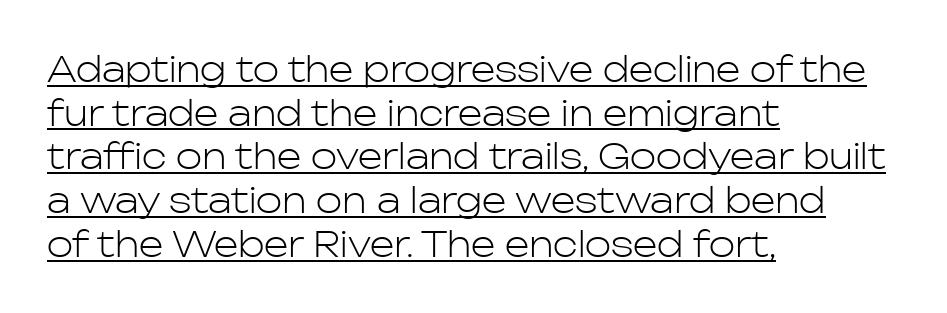
Q: Is the text bold? A: No.
Q: Is the text italic (slanted)? A: No, it is upright.
Q: Is the typeface a serif or a sans-serif typeface? A: Sans-serif.
Q: Is the text underlined? A: Yes.
Q: How is the paragraph aligned? A: Left-aligned.
Q: Is the spacing between letters normal or unusually wide? A: Normal.
Q: Is the spacing between lines tight, normal or loose? A: Normal.
Q: Width (condensed, normal, or wide)? A: Normal.
Q: Stroke contrast? A: Low.
Q: x-height? A: Medium.
Q: Monospaced? A: No.
